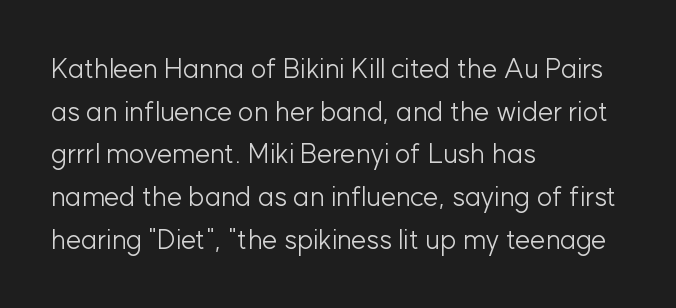
{"italic": "no", "bold": "no", "underline": "no", "align": "left", "line_spacing": "normal", "line_spacing_ratio": 1.58, "letter_spacing": "normal", "letter_spacing_em": 0.0, "glyph_px": 27}
